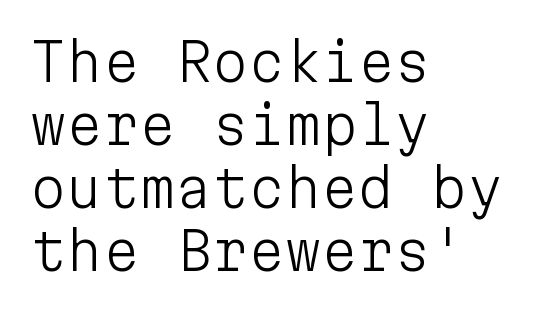
The specimen reads as upright at a glance. The passage shown is typed in a monospace face where columns stay perfectly aligned. The letters look calm and open, with moderate or lighter stems. The foot of each line stays bare and open. Nope, no serifs anywhere on these letters. A student would call this left alignment; a typographer would say flush left, rag right.
